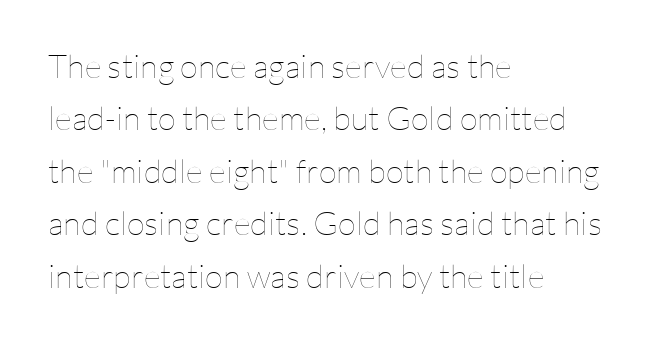
On a weight scale, this lands at 450 or below. Is there much room between lines? A standard amount, neither cramped nor airy. This sample has the flowing, uneven cadence of proportional lettering. Tracking here is standard; glyphs follow each other at the usual distance.
